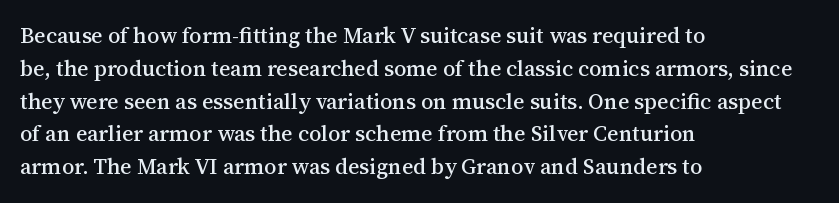
The specimen omits any rule beneath the text block's lines. Is the letter spacing exaggerated? No — it looks like the ordinary default. The typography opts for an upright posture over an oblique one. The rag falls on the right side of this text block. Baseline-to-baseline distance is the conventional proportion of letter height.
